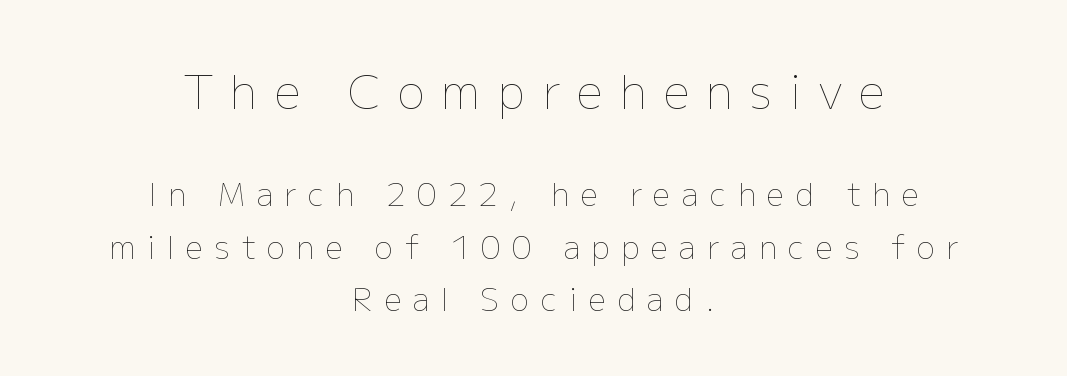
Underline: absent. Which chunk is bigger? The first one — the top block dwarfs the bottom. The face used here is proportionally spaced, like ordinary book or web type. Rows of type keep a routine distance in the vertical direction. Stroke thickness stays within the range of a standard reading face or lighter.
